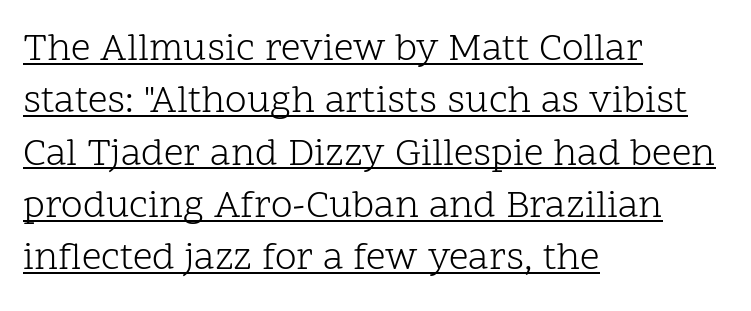
{"serif": "yes", "italic": "no", "bold": "no", "weight": "light", "width": "normal", "stroke_contrast": "low", "x_height": "medium", "monospaced": "no", "underline": "yes", "align": "left", "line_spacing": "normal", "line_spacing_ratio": 1.34, "letter_spacing": "normal", "letter_spacing_em": 0.0, "glyph_px": 39}
